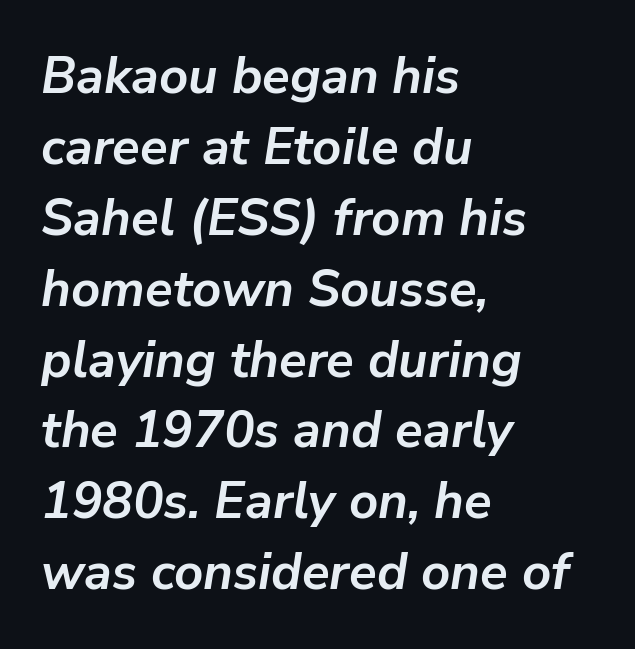
{"italic": "yes", "lean": "right", "slant_degrees": 9, "bold": "yes", "weight": "semibold", "width": "normal", "stroke_contrast": "low", "x_height": "medium", "monospaced": "no", "underline": "no", "align": "left", "line_spacing": "normal", "line_spacing_ratio": 1.39, "letter_spacing": "normal", "letter_spacing_em": 0.0, "glyph_px": 51}
